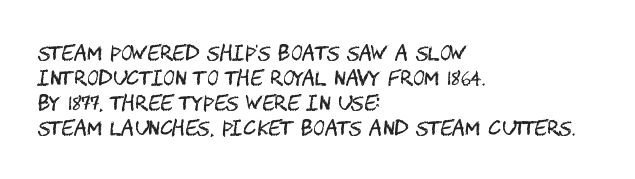
{"italic": "no", "bold": "no", "underline": "no", "align": "left", "line_spacing": "normal", "line_spacing_ratio": 1.25, "letter_spacing": "normal", "letter_spacing_em": 0.0, "glyph_px": 20}
